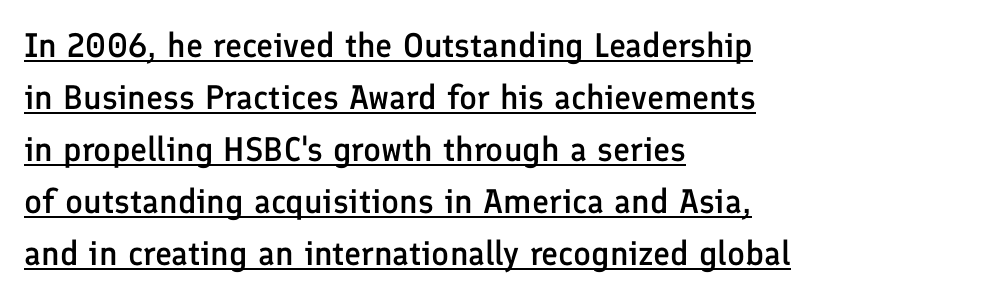
Q: Is the text bold? A: Semi-bold.
Q: Is the text italic (slanted)? A: No, it is upright.
Q: Is the typeface a serif or a sans-serif typeface? A: Sans-serif.
Q: Is the text underlined? A: Yes.
Q: How is the paragraph aligned? A: Left-aligned.
Q: Is the spacing between letters normal or unusually wide? A: Normal.
Q: Is the spacing between lines tight, normal or loose? A: Normal.
Q: Width (condensed, normal, or wide)? A: Normal.
Q: Stroke contrast? A: Low.
Q: x-height? A: Medium.
Q: Monospaced? A: No.
